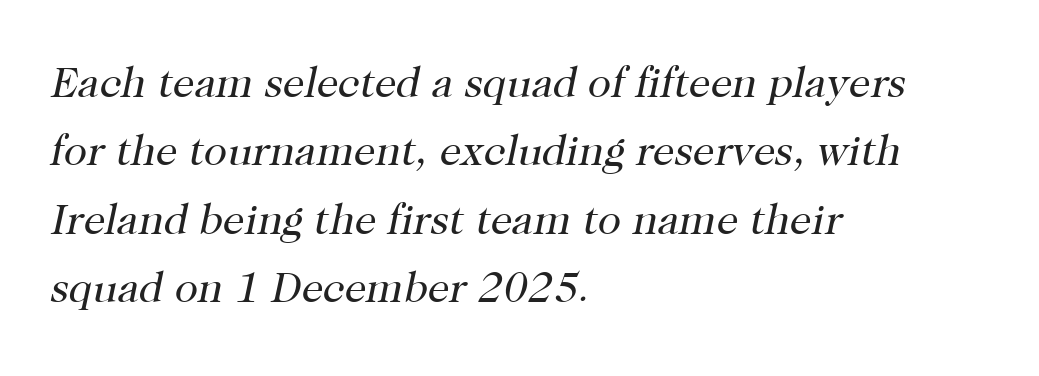
Q: Is the text bold? A: No.
Q: Is the text italic (slanted)? A: Yes, it leans right by about 12 degrees.
Q: Is the typeface a serif or a sans-serif typeface? A: Serif.
Q: Is the text underlined? A: No.
Q: How is the paragraph aligned? A: Left-aligned.
Q: Is the spacing between letters normal or unusually wide? A: Normal.
Q: Is the spacing between lines tight, normal or loose? A: Normal.
Q: Width (condensed, normal, or wide)? A: Normal.
Q: Stroke contrast? A: High.
Q: x-height? A: Medium.
Q: Monospaced? A: No.
